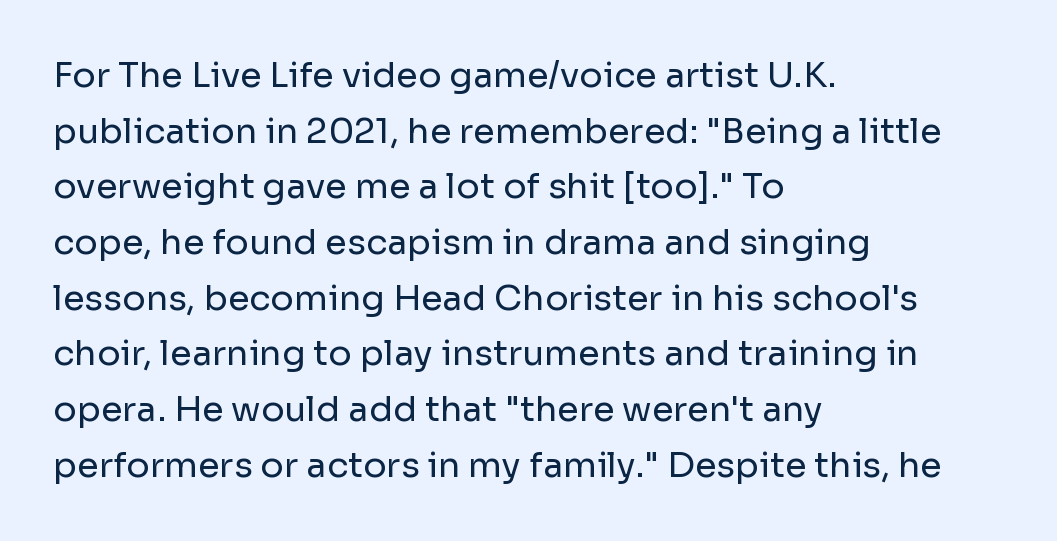
Q: Is the text bold? A: No.
Q: Is the text italic (slanted)? A: No, it is upright.
Q: Is the typeface a serif or a sans-serif typeface? A: Sans-serif.
Q: Is the text underlined? A: No.
Q: How is the paragraph aligned? A: Left-aligned.
Q: Is the spacing between letters normal or unusually wide? A: Normal.
Q: Is the spacing between lines tight, normal or loose? A: Normal.
Q: Width (condensed, normal, or wide)? A: Normal.
Q: Stroke contrast? A: Low.
Q: x-height? A: Medium.
Q: Monospaced? A: No.
